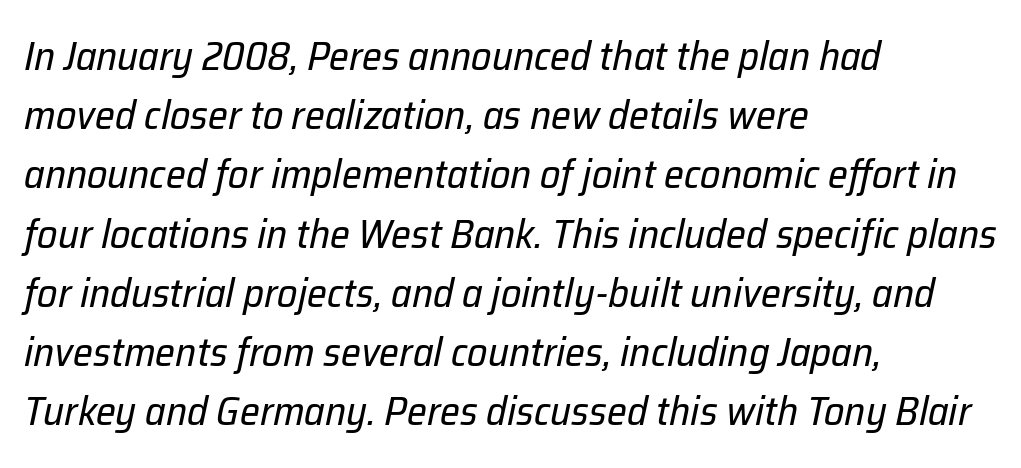
The image shows 40 px regular-weight type, italic (leaning right); set left-aligned, normal line spacing (1.48x), normal letter spacing, not underlined; low stroke contrast and a medium x-height.
